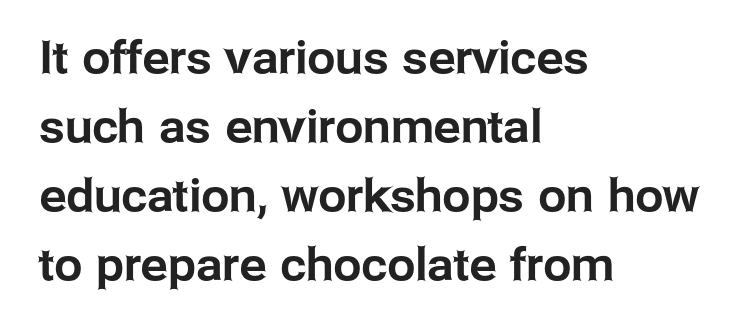
The image shows 45 px sans-serif type, upright; set left-aligned, normal line spacing (1.53x), normal letter spacing, not underlined; low stroke contrast and a medium x-height.
